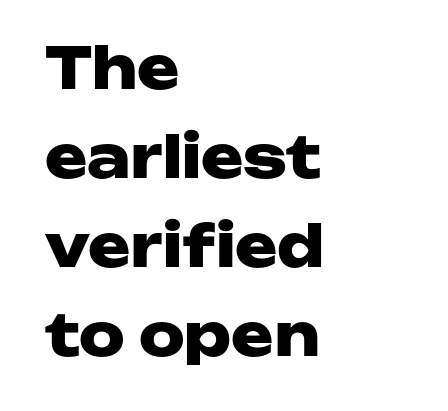
{"serif": "no", "italic": "no", "bold": "yes", "weight": "heavy", "width": "wide", "stroke_contrast": "low", "x_height": "medium", "monospaced": "no", "underline": "no", "align": "left", "line_spacing": "normal", "line_spacing_ratio": 1.56, "letter_spacing": "normal", "letter_spacing_em": 0.0, "glyph_px": 57}
